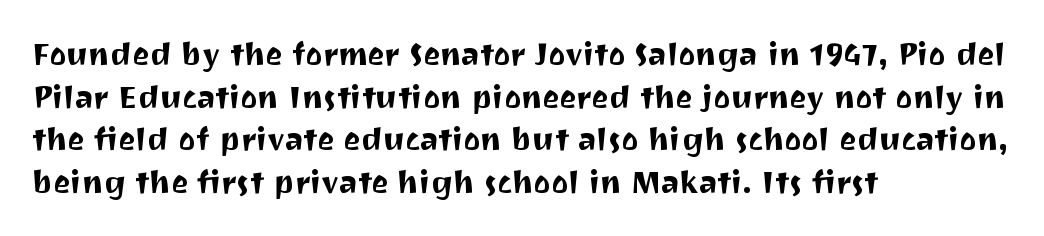
The rendering uses natural spacing where letterforms have individual widths. Style check: upright. The compositor pushed each line to the left boundary. Reading down the column, the eye jumps a familiar distance to each next line.
